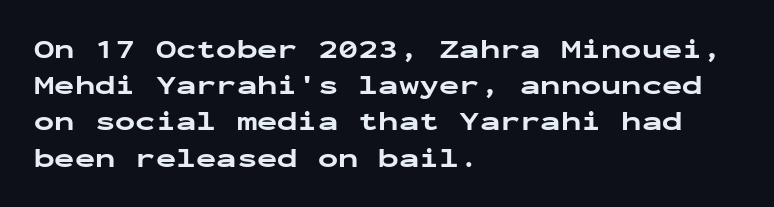
{"italic": "no", "bold": "yes", "underline": "no", "align": "left", "line_spacing": "normal", "line_spacing_ratio": 1.34, "letter_spacing": "normal", "letter_spacing_em": 0.0, "glyph_px": 27}
